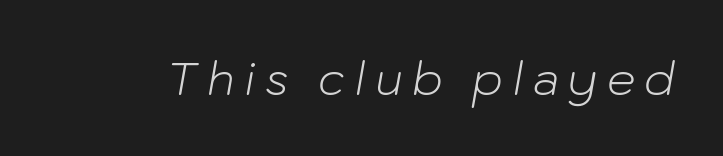
No word sits above an underline. Observe the lean: these are italic letterforms. In terms of letterspacing, this is a distinctly airy, spread setting. You could not count columns in this text — the font is proportionally spaced.
